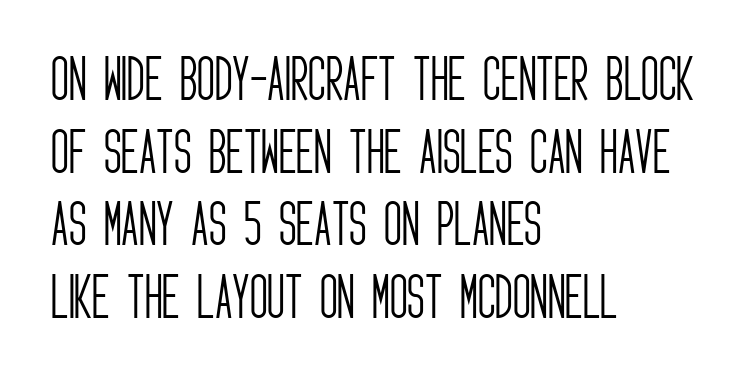
Q: Is the text bold? A: No.
Q: Is the text italic (slanted)? A: No, it is upright.
Q: Is the typeface a serif or a sans-serif typeface? A: Sans-serif.
Q: Is the text underlined? A: No.
Q: How is the paragraph aligned? A: Left-aligned.
Q: Is the spacing between letters normal or unusually wide? A: Normal.
Q: Is the spacing between lines tight, normal or loose? A: Normal.
Q: Width (condensed, normal, or wide)? A: Condensed.
Q: Stroke contrast? A: Low.
Q: x-height? A: Large.
Q: Monospaced? A: No.
